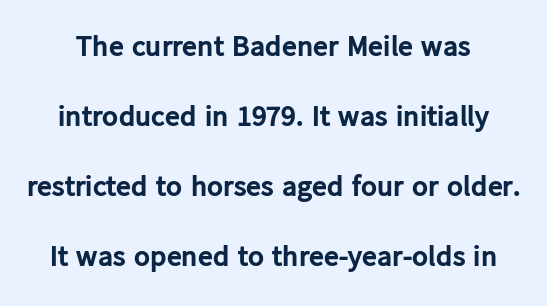
{"serif": "no", "italic": "no", "bold": "yes", "weight": "bold", "width": "normal", "stroke_contrast": "low", "x_height": "medium", "monospaced": "no", "underline": "no", "line_spacing": "loose", "line_spacing_ratio": 2.33, "letter_spacing": "normal", "letter_spacing_em": 0.0, "glyph_px": 30}
